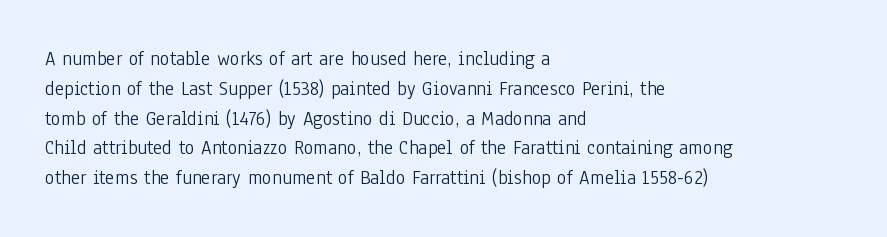
Rule under the text: the space is simply empty. Upright lettering throughout. This rendering leaves character spacing at its baseline value. If you drew a ruler down the left edge, every line would touch it. Is there much room between lines? A standard amount, neither cramped nor airy. This reads as an unemphasized weight, regular at the heaviest.
